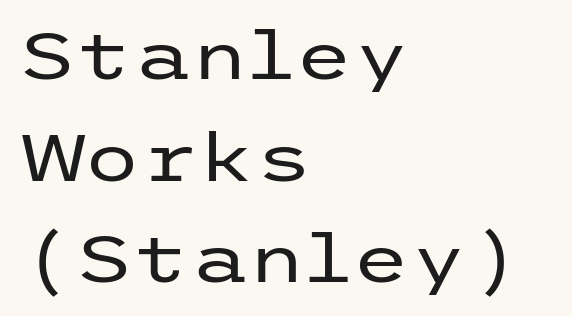
Reading down the block, your eye returns to a fixed left position each line. Each stroke keeps to a modest, everyday thickness or less. The gaps between neighbouring characters are ordinary and unremarkable. You can tell from the bare stems that sans-serif type was used. Style check: upright.
